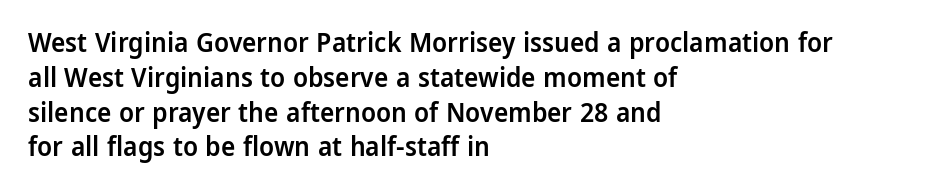
The image shows 27 px text type, upright; set left-aligned, normal line spacing (1.29x), normal letter spacing, not underlined.
